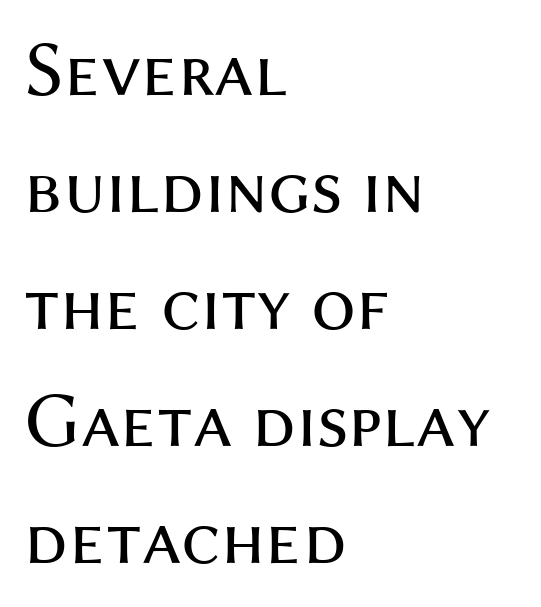
Q: Is the text bold? A: No.
Q: Is the text italic (slanted)? A: No, it is upright.
Q: Is the typeface a serif or a sans-serif typeface? A: Sans-serif.
Q: Is the text underlined? A: No.
Q: How is the paragraph aligned? A: Left-aligned.
Q: Is the spacing between letters normal or unusually wide? A: Normal.
Q: Is the spacing between lines tight, normal or loose? A: Normal.
Q: Width (condensed, normal, or wide)? A: Normal.
Q: Stroke contrast? A: Medium.
Q: x-height? A: Medium.
Q: Monospaced? A: No.
